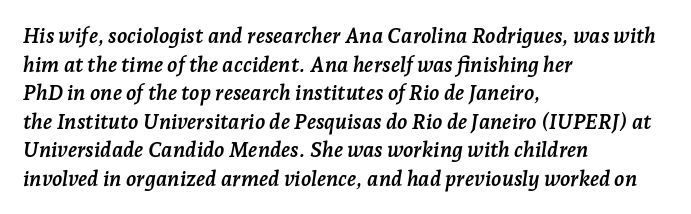
Q: Is the text bold? A: Yes.
Q: Is the text italic (slanted)? A: Yes, it leans right by about 7 degrees.
Q: Is the text underlined? A: No.
Q: How is the paragraph aligned? A: Left-aligned.
Q: Is the spacing between letters normal or unusually wide? A: Normal.
Q: Is the spacing between lines tight, normal or loose? A: Normal.
